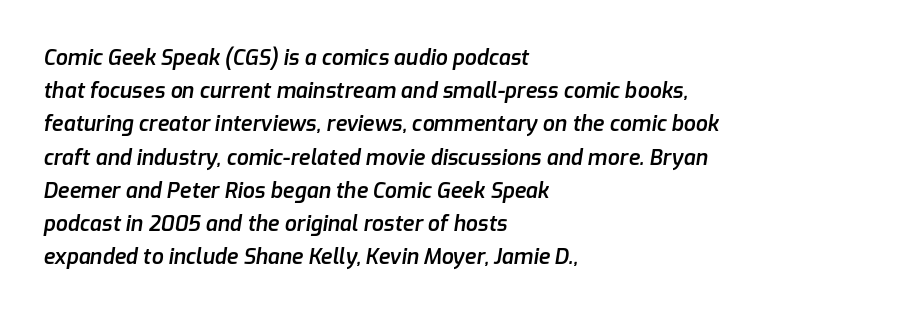
{"italic": "yes", "lean": "right", "slant_degrees": 9, "bold": "semi", "underline": "no", "align": "left", "line_spacing": "normal", "line_spacing_ratio": 1.58, "letter_spacing": "normal", "letter_spacing_em": 0.0, "glyph_px": 21}
